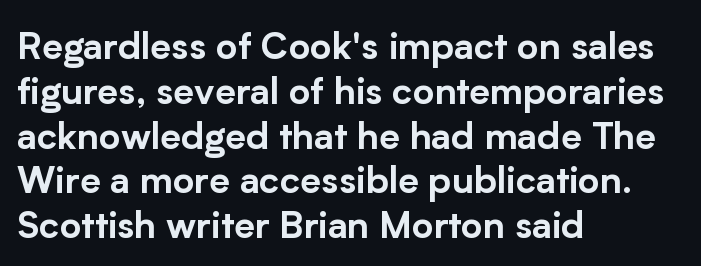
Only glyphs here, with clear space below each row. One-word summary of the alignment: left. The axis of the letterforms is exactly vertical. Short note: letters normally spaced. Serif or sans? Sans — the stroke terminals are bare.
